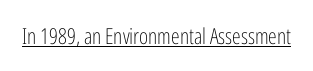
Does a line run under the words? Yes, clearly. Each word holds together tightly as a unit, with standard inter-letter gaps. When letters stand straight like this, we call the style roman or upright. Compared with a typical body face, this is equally light or lighter still.
